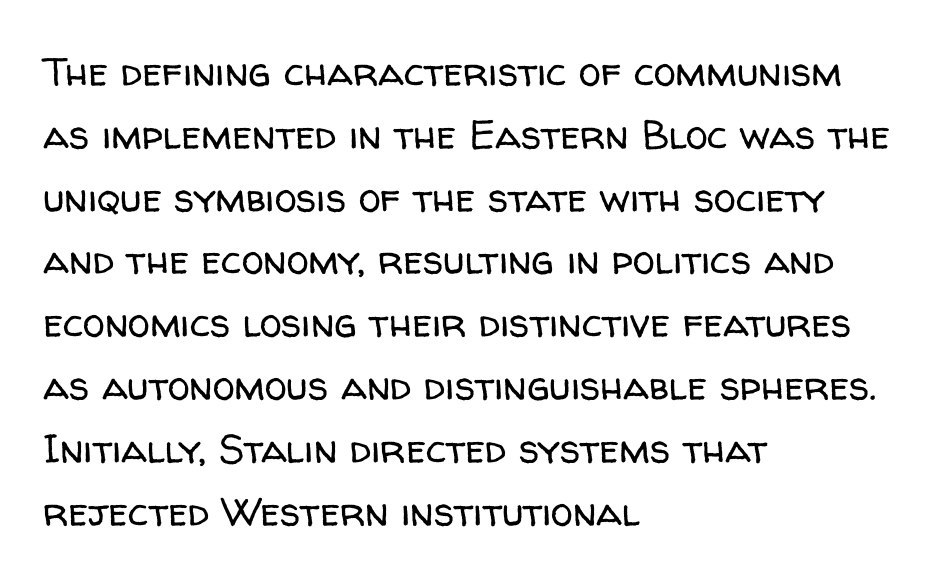
Looks like regular typesetting: each glyph gets only the width it needs. This rendering leaves character spacing at its baseline value. The strokes are not fattened; the text isn't bold. Type style note: lacks serifs. Lines of text with bare space underneath. Each new line begins a customary step beneath the previous one.
